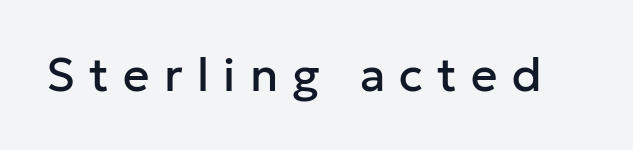
Compared with typical body copy, the letter spacing here is much looser. The passage shown is typeset with a sans-serif family. Unmarked baselines from the first word to the last. You can tell it's not italic because the verticals are truly vertical.
